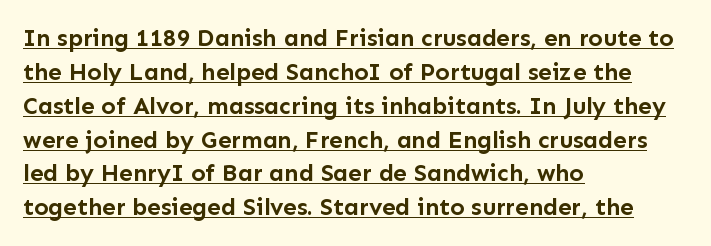
Q: Is the text bold? A: Yes.
Q: Is the text italic (slanted)? A: No, it is upright.
Q: Is the text underlined? A: Yes.
Q: How is the paragraph aligned? A: Left-aligned.
Q: Is the spacing between letters normal or unusually wide? A: Normal.
Q: Is the spacing between lines tight, normal or loose? A: Normal.
